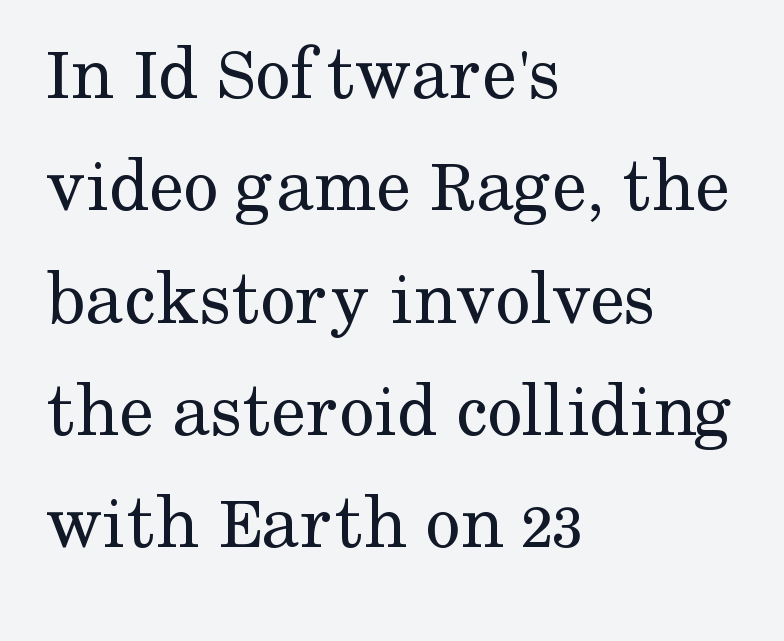
Style check: upright. The type family on display is of the serif kind. Looks like regular typesetting: each glyph gets only the width it needs. Think standard paragraph weight, or any step lighter than that.
